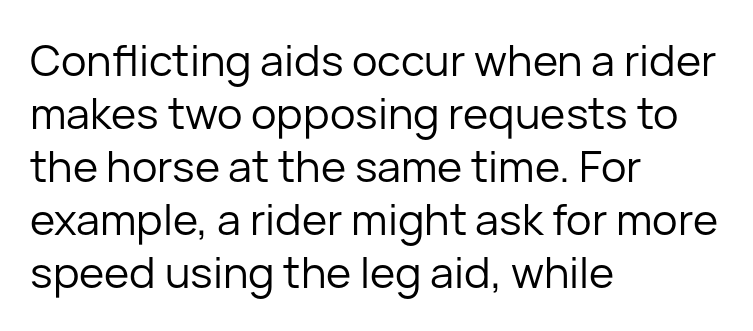
Q: Is the text bold? A: No.
Q: Is the text italic (slanted)? A: No, it is upright.
Q: Is the typeface a serif or a sans-serif typeface? A: Sans-serif.
Q: Is the text underlined? A: No.
Q: How is the paragraph aligned? A: Left-aligned.
Q: Is the spacing between letters normal or unusually wide? A: Normal.
Q: Width (condensed, normal, or wide)? A: Normal.
Q: Stroke contrast? A: Low.
Q: x-height? A: Medium.
Q: Monospaced? A: No.
